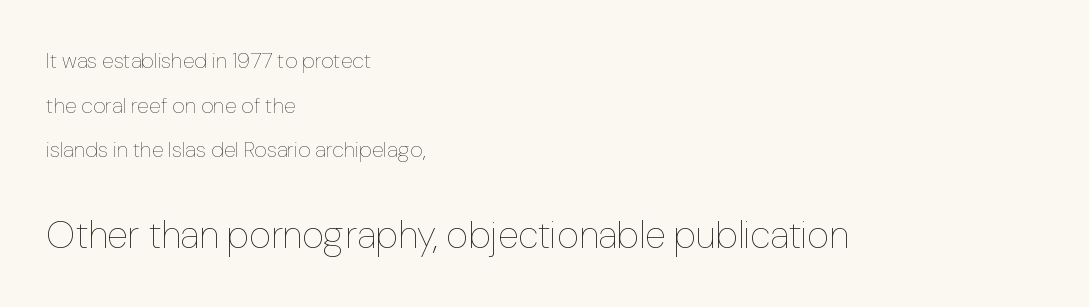
Do the characters align in a grid? No, the font is proportional. Does the copy run flush right? No — it runs flush left. Whoever set this made the second block the dominant, larger element. No heavy texture on the line: the type isn't bold. Unmarked baselines from the first word to the last. Honestly, the letter spacing is just normal — you wouldn't notice it.
